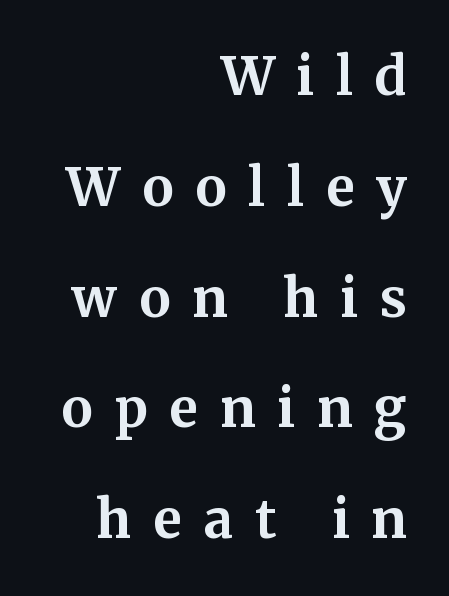
{"serif": "yes", "italic": "no", "bold": "yes", "weight": "bold", "width": "normal", "stroke_contrast": "medium", "x_height": "medium", "monospaced": "no", "underline": "no", "align": "right", "line_spacing": "loose", "line_spacing_ratio": 2.09, "letter_spacing": "wide", "letter_spacing_em": 0.41, "glyph_px": 53}
